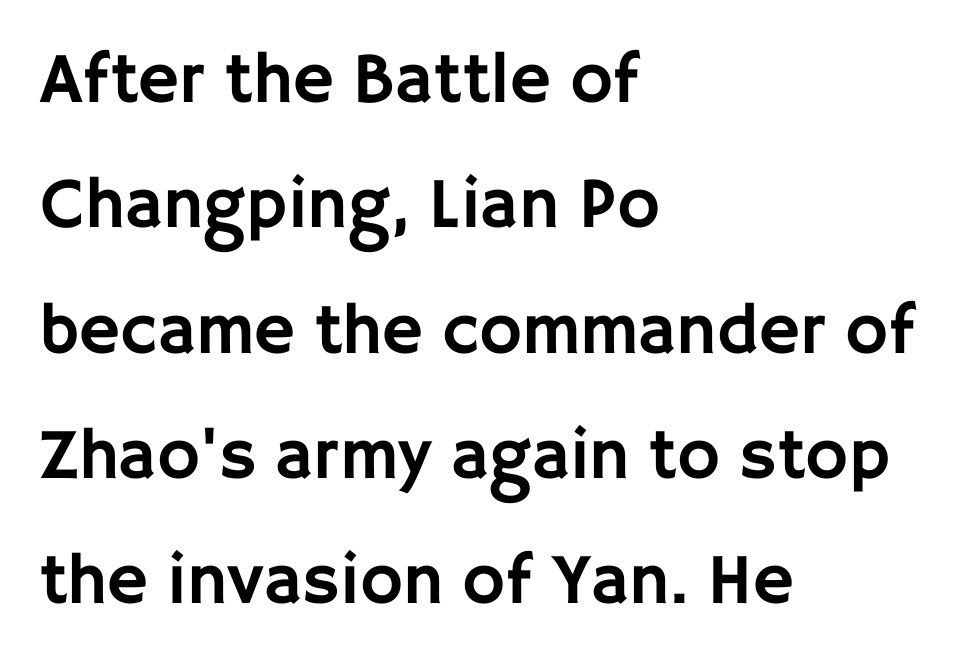
Q: Is the text italic (slanted)? A: No, it is upright.
Q: Is the typeface a serif or a sans-serif typeface? A: Sans-serif.
Q: Is the text underlined? A: No.
Q: How is the paragraph aligned? A: Left-aligned.
Q: Is the spacing between letters normal or unusually wide? A: Normal.
Q: Width (condensed, normal, or wide)? A: Normal.
Q: Stroke contrast? A: Low.
Q: x-height? A: Large.
Q: Monospaced? A: No.
